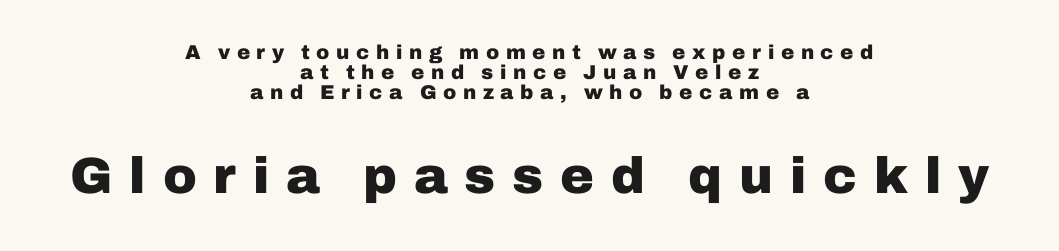
{"serif": "no", "italic": "no", "bold": "yes", "weight": "heavy", "width": "normal", "stroke_contrast": "low", "x_height": "medium", "monospaced": "no", "underline": "no", "align": "center", "line_spacing": "tight", "line_spacing_ratio": 0.99, "letter_spacing": "wide", "letter_spacing_em": 0.33, "larger_block": "second", "size_ratio": 2.55, "glyph_px": 51}
